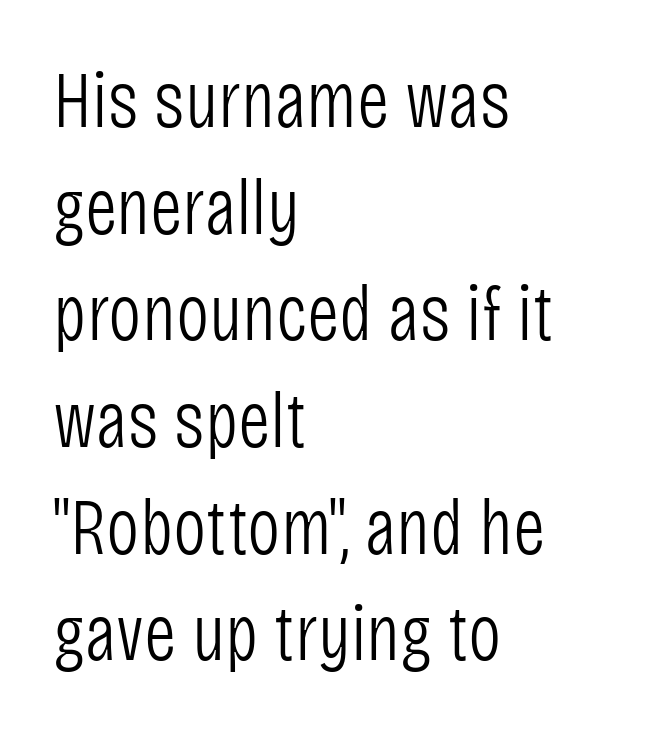
Q: Is the text bold? A: No.
Q: Is the text italic (slanted)? A: No, it is upright.
Q: Is the typeface a serif or a sans-serif typeface? A: Sans-serif.
Q: Is the text underlined? A: No.
Q: How is the paragraph aligned? A: Left-aligned.
Q: Is the spacing between letters normal or unusually wide? A: Normal.
Q: Is the spacing between lines tight, normal or loose? A: Normal.
Q: Width (condensed, normal, or wide)? A: Condensed.
Q: Stroke contrast? A: Low.
Q: x-height? A: Large.
Q: Monospaced? A: No.
